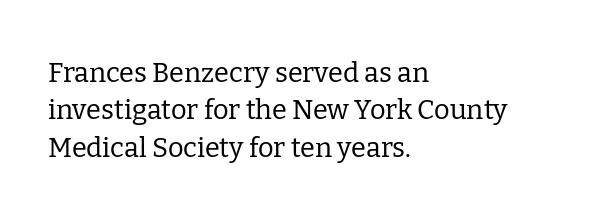
Interline gaps are of average width in this sample. Inter-character spacing is left at the font's built-in metrics. If you drew a line through each stem, it would be perfectly vertical. Words float on clear page, feet unadorned. Each line starts at the same left margin while the right side varies.
